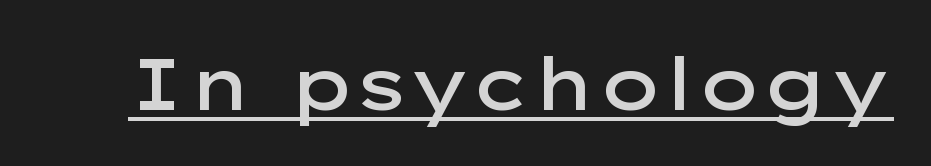
{"serif": "no", "italic": "no", "bold": "semi", "weight": "semibold", "width": "wide", "stroke_contrast": "low", "x_height": "medium", "monospaced": "no", "underline": "yes", "letter_spacing": "normal", "letter_spacing_em": 0.0, "glyph_px": 72}
